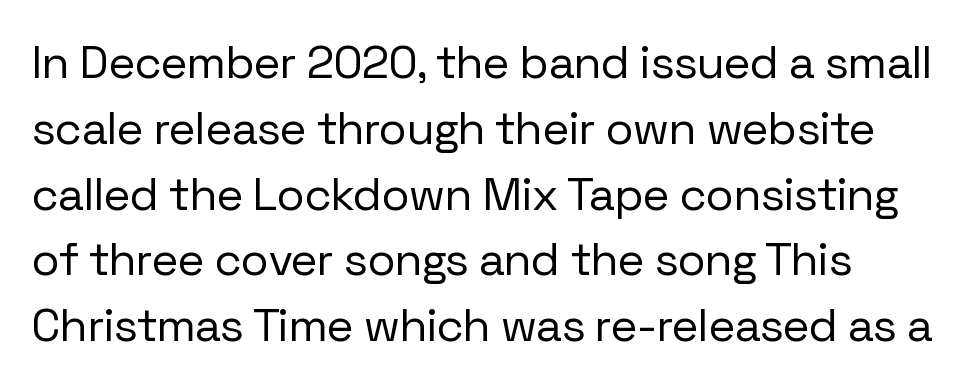
Q: Is the text bold? A: No.
Q: Is the text italic (slanted)? A: No, it is upright.
Q: Is the typeface a serif or a sans-serif typeface? A: Sans-serif.
Q: Is the text underlined? A: No.
Q: How is the paragraph aligned? A: Left-aligned.
Q: Is the spacing between letters normal or unusually wide? A: Normal.
Q: Is the spacing between lines tight, normal or loose? A: Normal.
Q: Width (condensed, normal, or wide)? A: Normal.
Q: Stroke contrast? A: Low.
Q: x-height? A: Medium.
Q: Monospaced? A: No.
